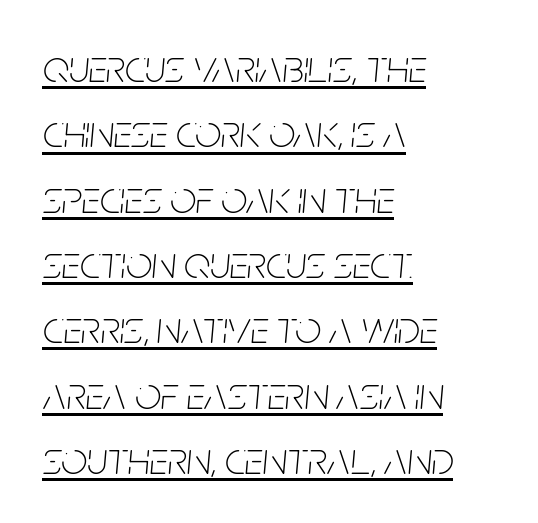
The image shows 46 px thin, condensed type, italic (leaning right); set left-aligned, normal line spacing (1.42x), normal letter spacing, underlined; low stroke contrast and a large x-height.
